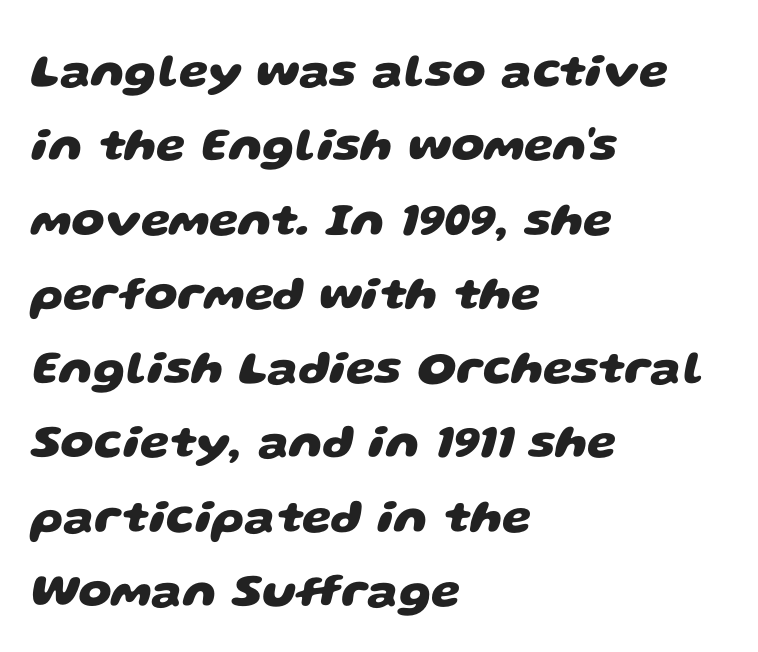
The image shows 47 px heavy, wide sans-serif type; set left-aligned, normal line spacing (1.58x), normal letter spacing, not underlined; low stroke contrast and a large x-height.
